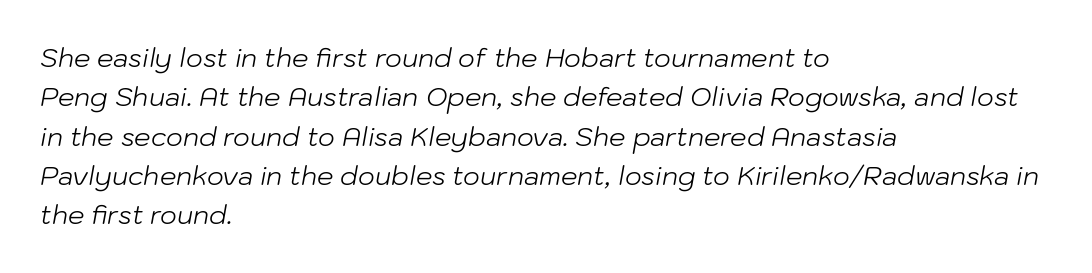
{"italic": "yes", "lean": "right", "slant_degrees": 10, "bold": "no", "underline": "no", "align": "left", "line_spacing": "normal", "line_spacing_ratio": 1.51, "letter_spacing": "normal", "letter_spacing_em": 0.0, "glyph_px": 26}
